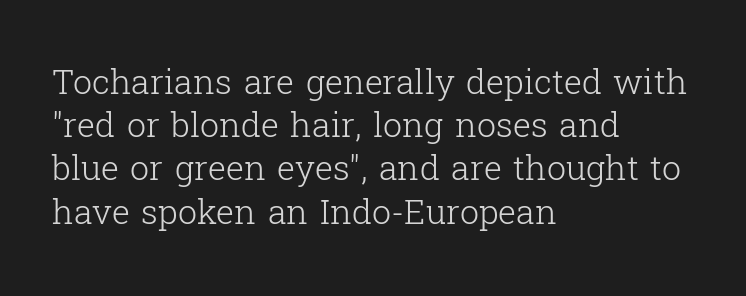
{"serif": "yes", "italic": "no", "bold": "no", "weight": "light", "width": "normal", "stroke_contrast": "low", "x_height": "medium", "monospaced": "no", "underline": "no", "align": "left", "line_spacing": "normal", "line_spacing_ratio": 1.27, "letter_spacing": "normal", "letter_spacing_em": 0.0, "glyph_px": 34}
